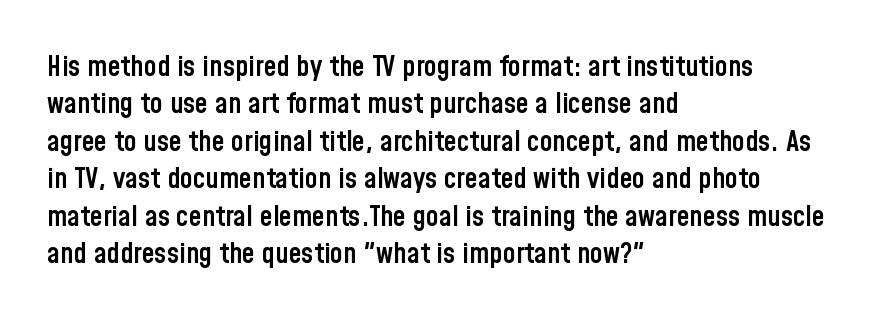
Q: Is the text bold? A: Semi-bold.
Q: Is the text italic (slanted)? A: No, it is upright.
Q: Is the typeface a serif or a sans-serif typeface? A: Sans-serif.
Q: Is the text underlined? A: No.
Q: How is the paragraph aligned? A: Left-aligned.
Q: Is the spacing between letters normal or unusually wide? A: Normal.
Q: Is the spacing between lines tight, normal or loose? A: Normal.
Q: Width (condensed, normal, or wide)? A: Condensed.
Q: Stroke contrast? A: Low.
Q: x-height? A: Medium.
Q: Monospaced? A: No.
